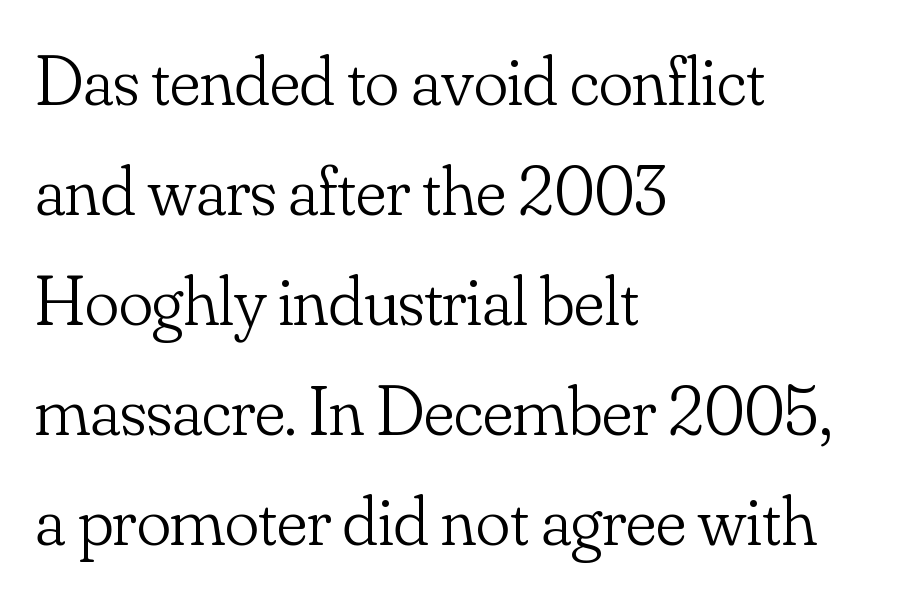
The image shows 71 px light serif type, upright; set left-aligned, normal line spacing (1.55x), normal letter spacing, not underlined; low stroke contrast and a small x-height.
